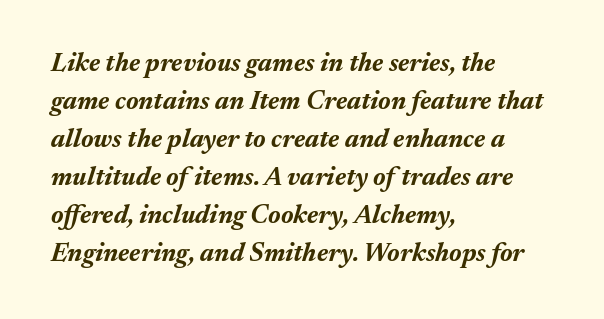
Q: Is the text bold? A: Yes.
Q: Is the text italic (slanted)? A: Yes, it leans right by about 17 degrees.
Q: Is the text underlined? A: No.
Q: How is the paragraph aligned? A: Left-aligned.
Q: Is the spacing between letters normal or unusually wide? A: Normal.
Q: Is the spacing between lines tight, normal or loose? A: Normal.
